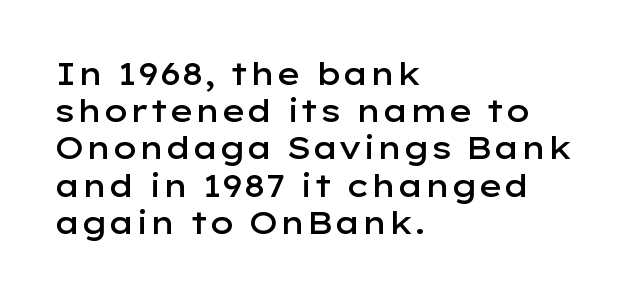
{"serif": "no", "italic": "no", "bold": "semi", "weight": "semibold", "width": "wide", "stroke_contrast": "low", "x_height": "medium", "monospaced": "no", "underline": "no", "align": "left", "line_spacing_ratio": 1.2, "letter_spacing": "normal", "letter_spacing_em": 0.0, "glyph_px": 31}
